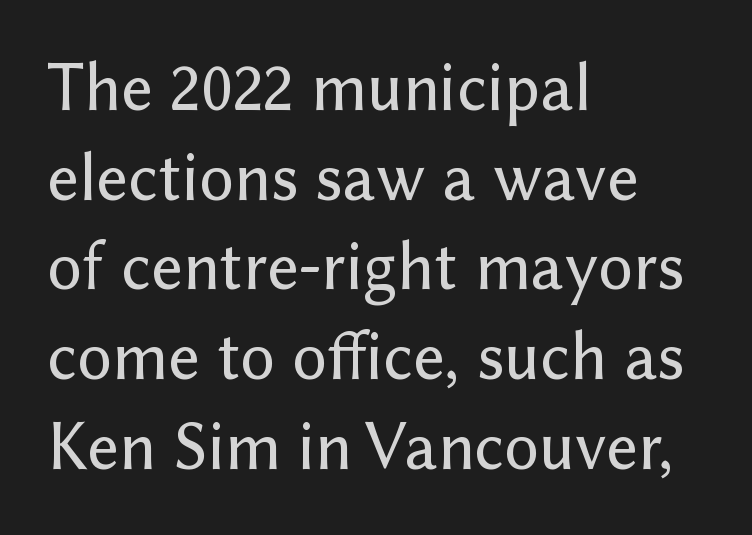
Q: Is the text italic (slanted)? A: No, it is upright.
Q: Is the typeface a serif or a sans-serif typeface? A: Sans-serif.
Q: Is the text underlined? A: No.
Q: How is the paragraph aligned? A: Left-aligned.
Q: Is the spacing between letters normal or unusually wide? A: Normal.
Q: Is the spacing between lines tight, normal or loose? A: Normal.
Q: Width (condensed, normal, or wide)? A: Normal.
Q: Stroke contrast? A: Low.
Q: x-height? A: Medium.
Q: Monospaced? A: No.
